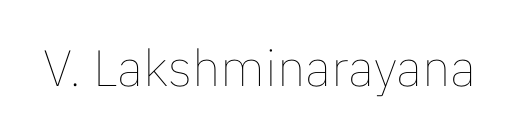
Q: Is the text bold? A: No.
Q: Is the text italic (slanted)? A: No, it is upright.
Q: Is the text underlined? A: No.
Q: Is the spacing between letters normal or unusually wide? A: Normal.
Q: Width (condensed, normal, or wide)? A: Normal.
Q: Stroke contrast? A: Low.
Q: x-height? A: Medium.
Q: Monospaced? A: No.
